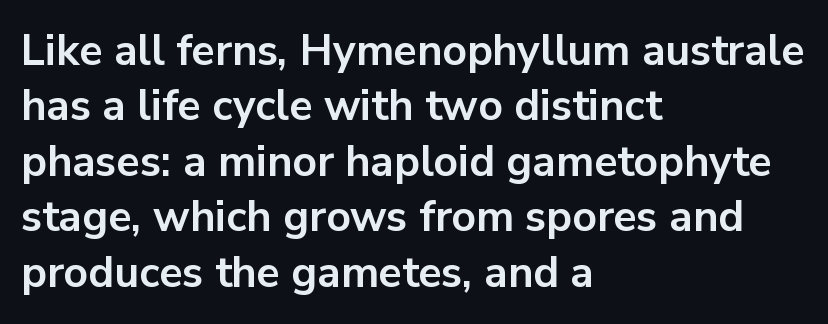
The image shows 43 px bold sans-serif type, upright; set left-aligned, normal line spacing (1.29x), normal letter spacing, not underlined; low stroke contrast and a medium x-height.
